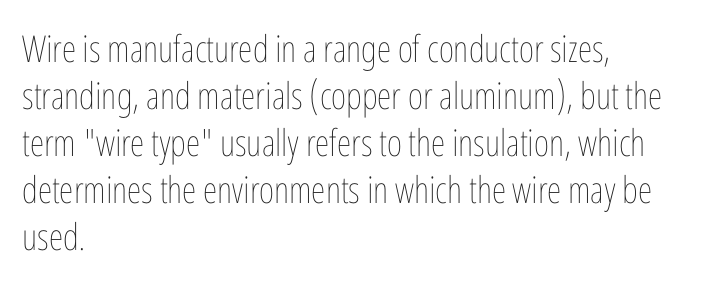
Note the varied advance widths — an 'i' is clearly narrower than an 'm'. The tracking reads as untouched default to a designer's eye. Vertical spacing — default. The zone under the glyphs is completely vacant.
